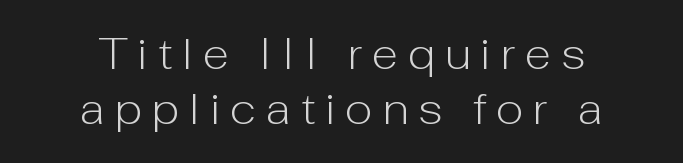
{"serif": "no", "italic": "no", "bold": "no", "weight": "light", "width": "normal", "stroke_contrast": "low", "x_height": "medium", "monospaced": "no", "underline": "no", "align": "center", "line_spacing": "normal", "line_spacing_ratio": 1.29, "letter_spacing": "wide", "letter_spacing_em": 0.23, "glyph_px": 43}
